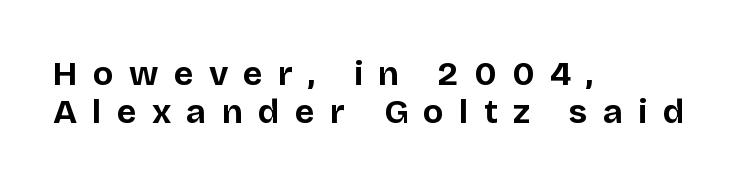
A student would call this left alignment; a typographer would say flush left, rag right. What's the leading like? Squeezed, with rows nearly overlapping. Here the glyphs are tracked loosely, breaking word shapes into spaced letters. Classification — sans serif. Heavy, bold letterforms. Is there any slant? The stems are plumb.
